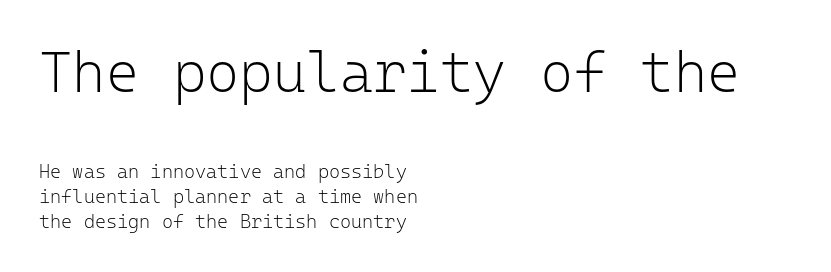
Q: Is the text bold? A: No.
Q: Is the text italic (slanted)? A: No, it is upright.
Q: Is the typeface a serif or a sans-serif typeface? A: Sans-serif.
Q: Is the text underlined? A: No.
Q: How is the paragraph aligned? A: Left-aligned.
Q: Is the spacing between letters normal or unusually wide? A: Normal.
Q: Is the spacing between lines tight, normal or loose? A: Normal.
Q: Which block of text is set in a larger size, the first (top) or the second (bottom)? A: The first (top) one.
Q: Width (condensed, normal, or wide)? A: Normal.
Q: Stroke contrast? A: Low.
Q: x-height? A: Medium.
Q: Monospaced? A: Yes.
